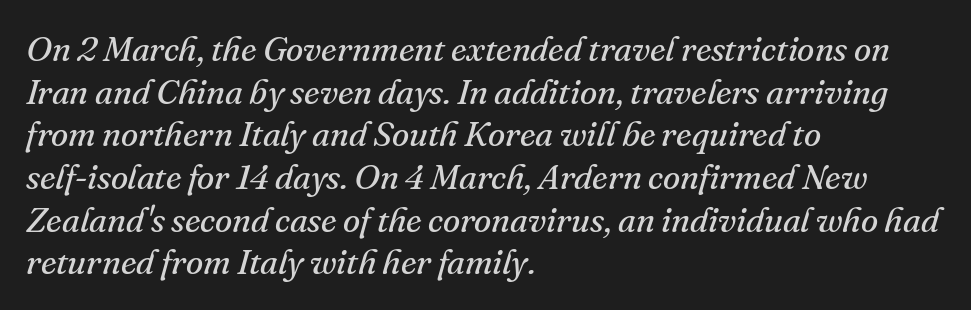
Q: Is the text bold? A: No.
Q: Is the text italic (slanted)? A: Yes, it leans right by about 16 degrees.
Q: Is the typeface a serif or a sans-serif typeface? A: Serif.
Q: Is the text underlined? A: No.
Q: How is the paragraph aligned? A: Left-aligned.
Q: Is the spacing between letters normal or unusually wide? A: Normal.
Q: Width (condensed, normal, or wide)? A: Normal.
Q: Stroke contrast? A: Medium.
Q: x-height? A: Small.
Q: Monospaced? A: No.
